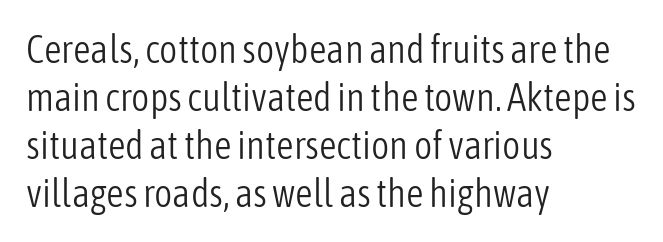
The image shows 39 px light, condensed sans-serif type, upright; set left-aligned, line spacing 1.23x, normal letter spacing, not underlined; low stroke contrast and a medium x-height.
